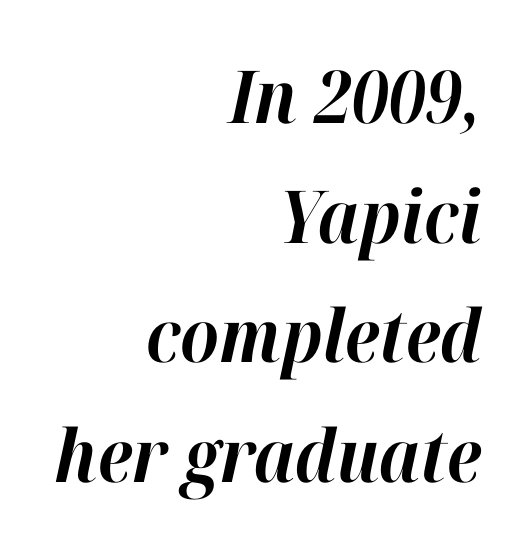
{"italic": "yes", "lean": "right", "slant_degrees": 12, "bold": "yes", "weight": "bold", "width": "normal", "stroke_contrast": "high", "x_height": "medium", "monospaced": "no", "underline": "no", "align": "right", "line_spacing": "normal", "line_spacing_ratio": 1.64, "letter_spacing": "normal", "letter_spacing_em": 0.0, "glyph_px": 73}
